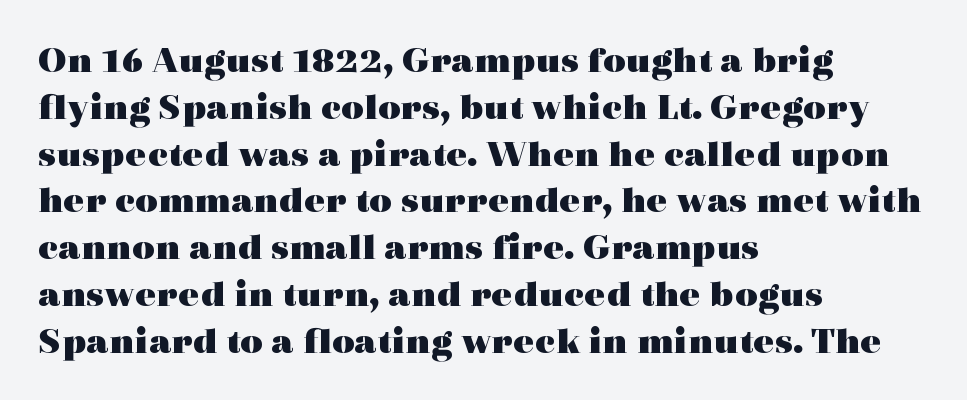
Q: Is the text bold? A: Yes.
Q: Is the text italic (slanted)? A: No, it is upright.
Q: Is the typeface a serif or a sans-serif typeface? A: Serif.
Q: Is the text underlined? A: No.
Q: How is the paragraph aligned? A: Left-aligned.
Q: Is the spacing between letters normal or unusually wide? A: Normal.
Q: Width (condensed, normal, or wide)? A: Wide.
Q: x-height? A: Medium.
Q: Monospaced? A: No.
